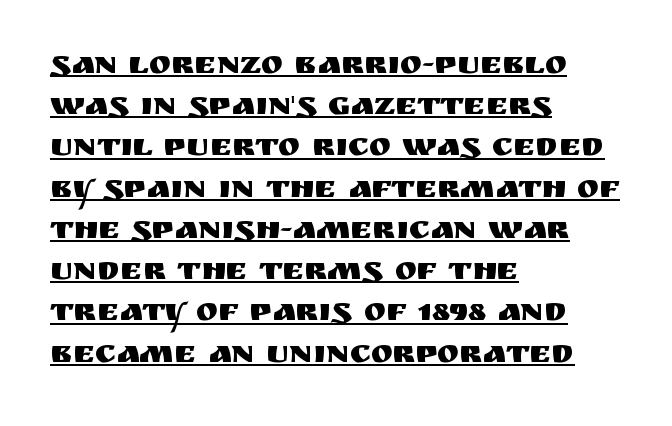
Is the block centered? No — it sits flush against the left margin. The font family rendered here belongs to the sans-serif group. Tracking here is standard; glyphs follow each other at the usual distance. You could not count columns in this text — the font is proportionally spaced. Has an underline been added? It has.
